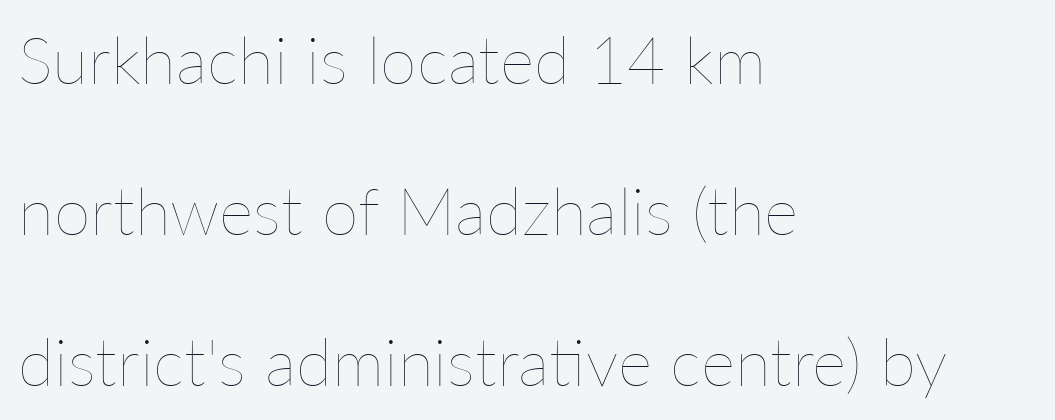
{"italic": "no", "bold": "no", "weight": "thin", "width": "normal", "stroke_contrast": "low", "x_height": "medium", "monospaced": "no", "underline": "no", "align": "left", "line_spacing": "loose", "line_spacing_ratio": 2.29, "letter_spacing": "normal", "letter_spacing_em": 0.0, "glyph_px": 66}
